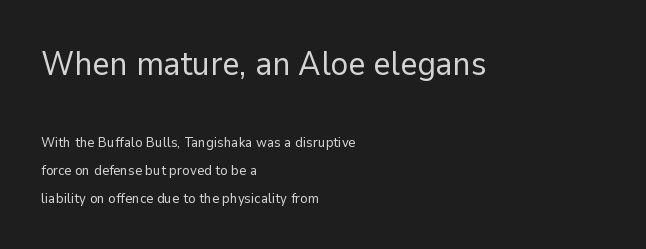
Q: Is the text bold? A: No.
Q: Is the text italic (slanted)? A: No, it is upright.
Q: Is the typeface a serif or a sans-serif typeface? A: Sans-serif.
Q: Is the text underlined? A: No.
Q: How is the paragraph aligned? A: Left-aligned.
Q: Is the spacing between letters normal or unusually wide? A: Normal.
Q: Is the spacing between lines tight, normal or loose? A: Loose.
Q: Which block of text is set in a larger size, the first (top) or the second (bottom)? A: The first (top) one.
Q: Width (condensed, normal, or wide)? A: Normal.
Q: Stroke contrast? A: Low.
Q: x-height? A: Medium.
Q: Monospaced? A: No.
